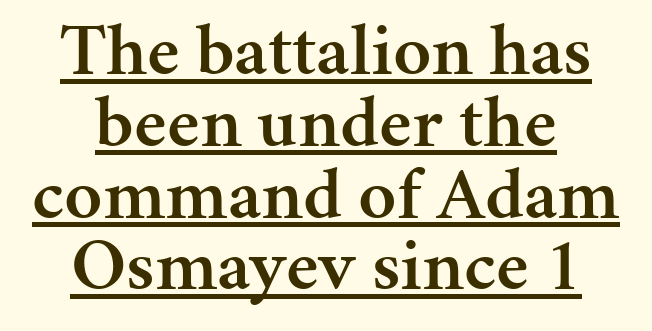
The passage shown is typed in a proportional face where columns would drift. Caption: lettering with a line underneath. The letters sit at their default tracking, neither squeezed nor spread. Does the type have serifs? Yes, each stem ends in a small foot. This is moderately heavy type, rendered in semibold.
